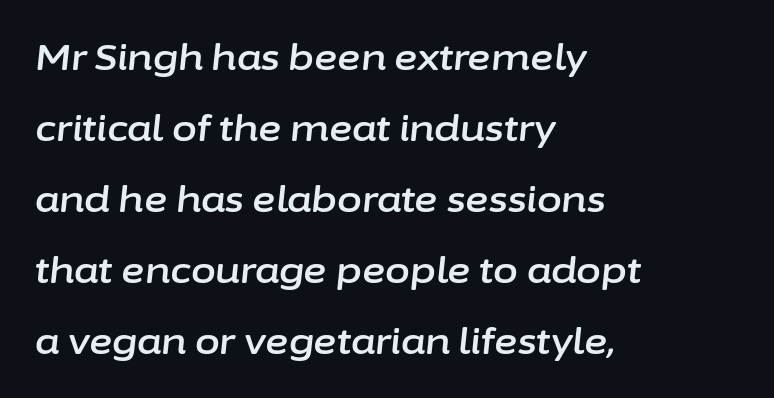
{"italic": "yes", "lean": "right", "slant_degrees": 6, "width": "normal", "stroke_contrast": "low", "x_height": "medium", "monospaced": "no", "underline": "no", "align": "left", "line_spacing": "loose", "line_spacing_ratio": 1.97, "letter_spacing": "normal", "letter_spacing_em": 0.0, "glyph_px": 36}
